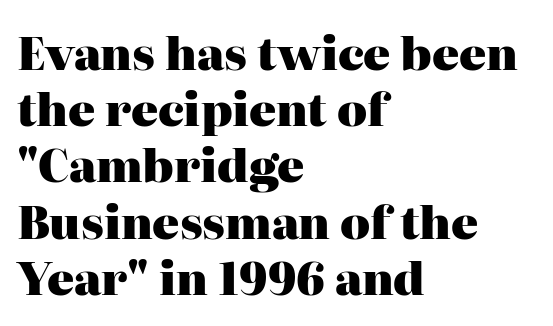
Notice how the stems are strictly vertical — no italics here. Successive baselines arrive at the customary interval. Spacing between characters is what you'd get straight out of the box. Does the copy run flush right? No — it runs flush left. Stroke terminals: seriffed. Is the type bold? Yes — the strokes are clearly thick and heavy.
